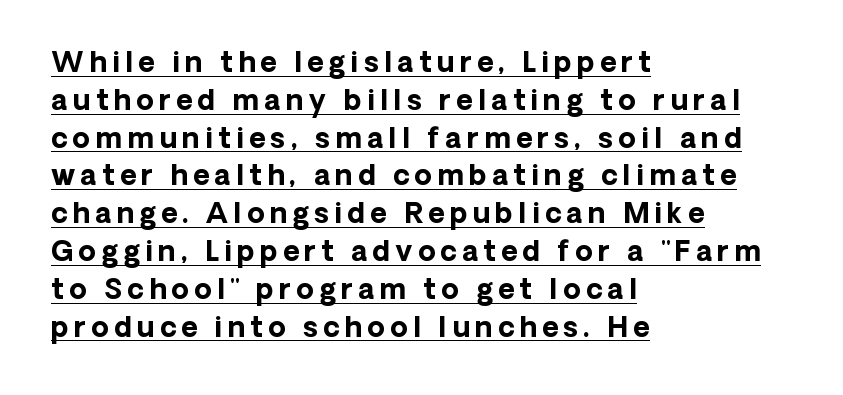
{"serif": "no", "italic": "no", "bold": "yes", "weight": "bold", "width": "normal", "stroke_contrast": "low", "x_height": "medium", "monospaced": "no", "underline": "yes", "align": "left", "line_spacing": "normal", "line_spacing_ratio": 1.35, "glyph_px": 28}
